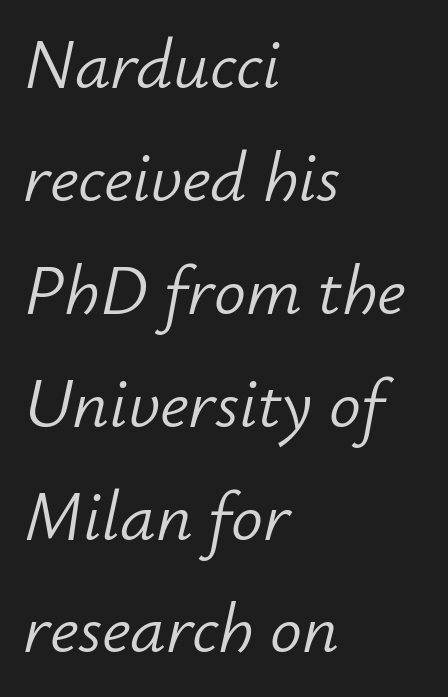
{"italic": "yes", "lean": "right", "slant_degrees": 12, "bold": "no", "weight": "light", "width": "normal", "stroke_contrast": "low", "x_height": "small", "monospaced": "no", "underline": "no", "align": "left", "line_spacing": "normal", "line_spacing_ratio": 1.59, "letter_spacing": "normal", "letter_spacing_em": 0.0, "glyph_px": 71}
